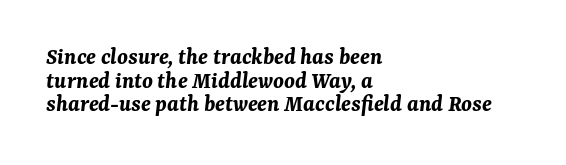
Q: Is the text bold? A: Yes.
Q: Is the text italic (slanted)? A: Yes, it leans right by about 7 degrees.
Q: Is the text underlined? A: No.
Q: How is the paragraph aligned? A: Left-aligned.
Q: Is the spacing between letters normal or unusually wide? A: Normal.
Q: Is the spacing between lines tight, normal or loose? A: Tight.
